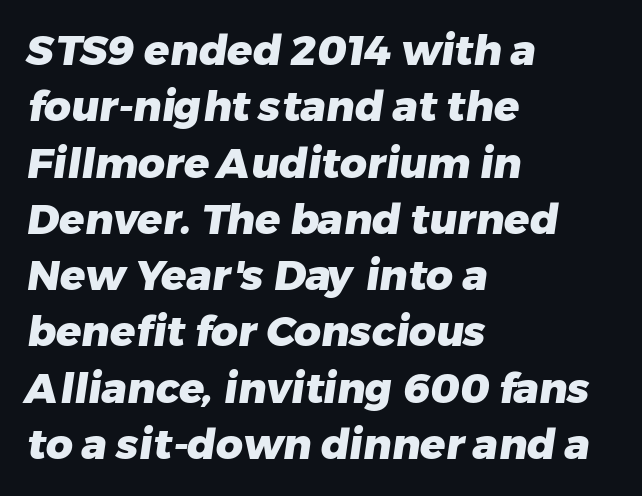
{"serif": "no", "bold": "yes", "weight": "heavy", "width": "normal", "stroke_contrast": "low", "x_height": "medium", "monospaced": "no", "underline": "no", "align": "left", "line_spacing": "normal", "line_spacing_ratio": 1.34, "letter_spacing": "normal", "letter_spacing_em": 0.0, "glyph_px": 42}
